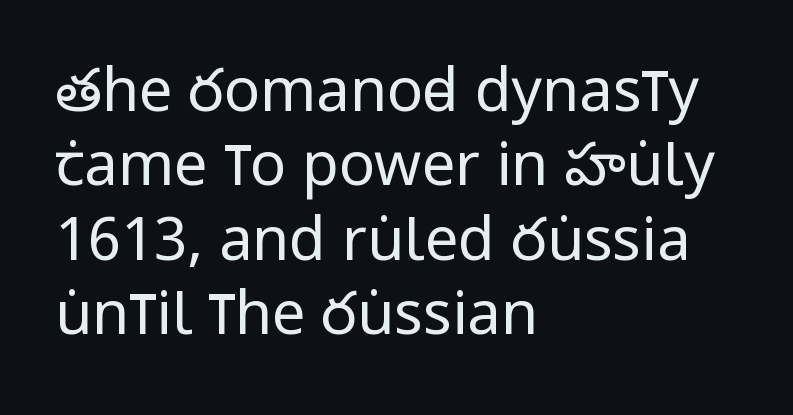
No extra tracking has been applied to these lines. The strip under each line holds only bare page. Caption: face not bold, strokes unweighted. The rendering shows plain stroke endings on the letterforms — a sans-serif design.
